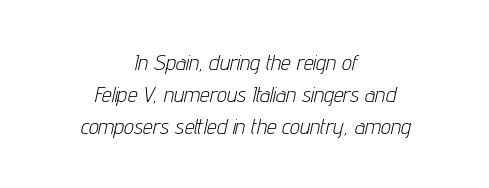
Tracking value appears to be zero — textbook default spacing. The weight tops out at a normal text grade. The lettering tilts uniformly, giving the passage an italic look. Check the space under the baseline: it is left empty. Honestly, the row spacing looks completely unremarkable. If you folded the block vertically in half, each line would mirror itself in length.
